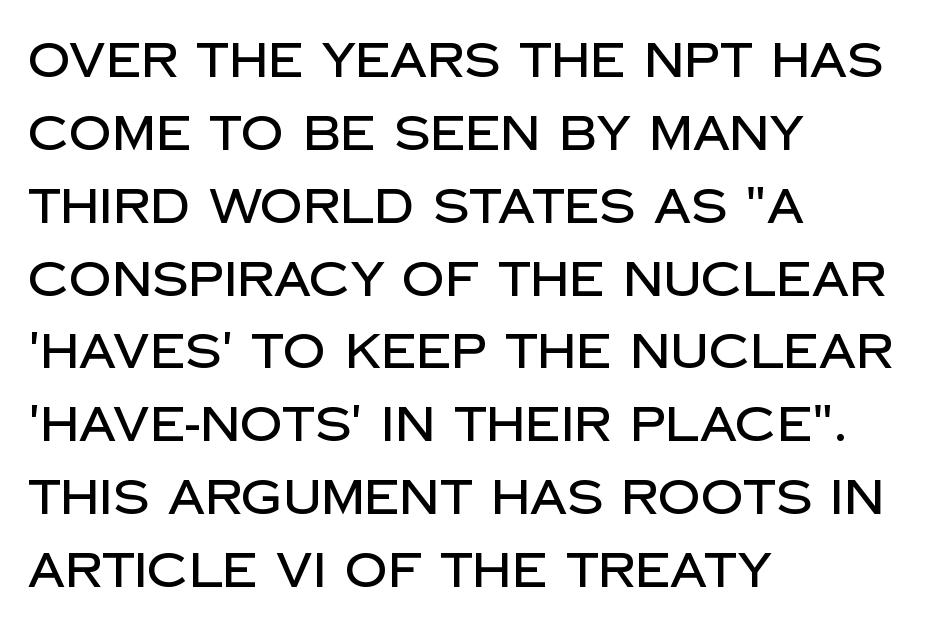
{"serif": "no", "italic": "no", "width": "normal", "stroke_contrast": "low", "x_height": "large", "monospaced": "no", "underline": "no", "align": "left", "line_spacing": "normal", "line_spacing_ratio": 1.55, "letter_spacing": "normal", "letter_spacing_em": 0.0, "glyph_px": 47}
